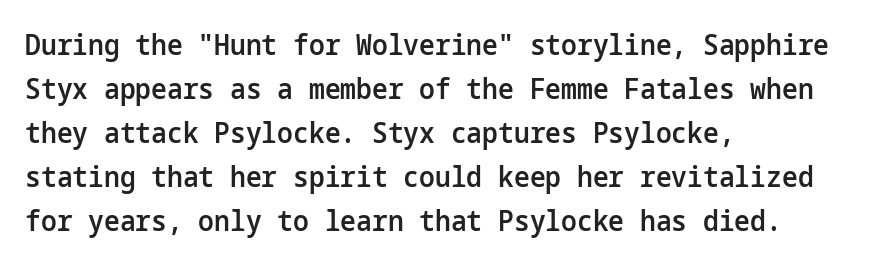
Leading: standard. The setting favours the left margin, as ordinary paragraphs usually do. These lines carry some extra weight — a demibold, not a full bold. Notice how the stems are strictly vertical — no italics here. The area under the type is left untouched.
